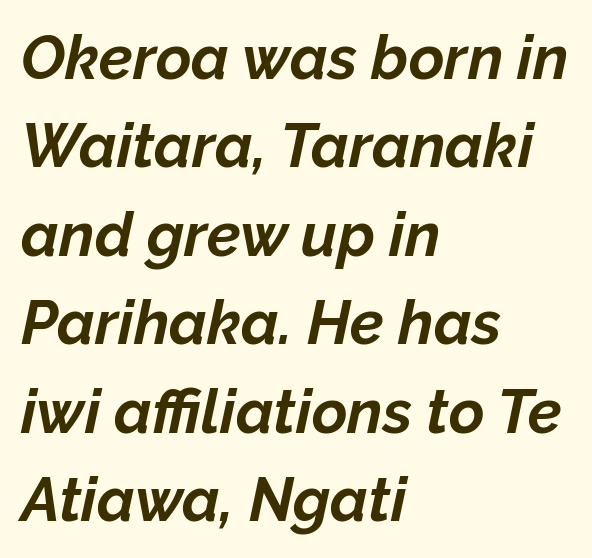
Q: Is the text bold? A: Yes.
Q: Is the text italic (slanted)? A: Yes, it leans right by about 12 degrees.
Q: Is the text underlined? A: No.
Q: How is the paragraph aligned? A: Left-aligned.
Q: Is the spacing between letters normal or unusually wide? A: Normal.
Q: Is the spacing between lines tight, normal or loose? A: Normal.
Q: Width (condensed, normal, or wide)? A: Normal.
Q: Stroke contrast? A: Low.
Q: x-height? A: Medium.
Q: Monospaced? A: No.
